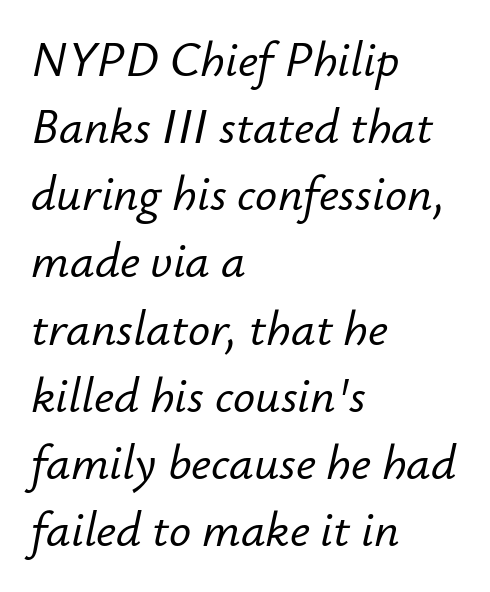
Q: Is the text italic (slanted)? A: Yes, it leans right by about 12 degrees.
Q: Is the text underlined? A: No.
Q: How is the paragraph aligned? A: Left-aligned.
Q: Is the spacing between letters normal or unusually wide? A: Normal.
Q: Is the spacing between lines tight, normal or loose? A: Normal.
Q: Width (condensed, normal, or wide)? A: Normal.
Q: Stroke contrast? A: Low.
Q: x-height? A: Small.
Q: Monospaced? A: No.
